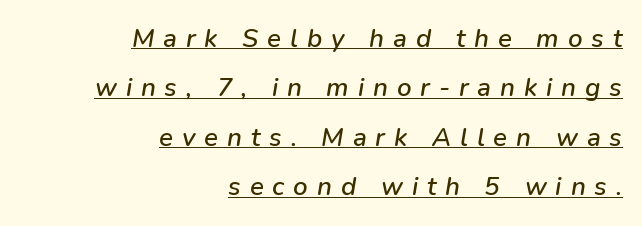
Q: Is the text italic (slanted)? A: Yes, it leans right by about 9 degrees.
Q: Is the text underlined? A: Yes.
Q: How is the paragraph aligned? A: Right-aligned.
Q: Is the spacing between letters normal or unusually wide? A: Unusually wide.
Q: Is the spacing between lines tight, normal or loose? A: Loose.
